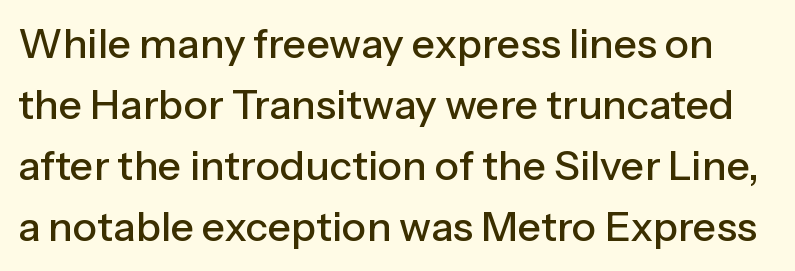
{"serif": "no", "italic": "no", "width": "normal", "stroke_contrast": "low", "x_height": "medium", "monospaced": "no", "underline": "no", "line_spacing": "normal", "line_spacing_ratio": 1.49, "letter_spacing": "normal", "letter_spacing_em": 0.0, "glyph_px": 41}
